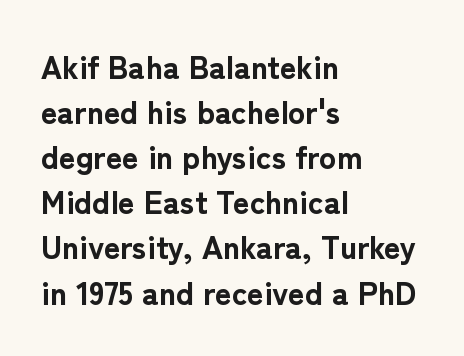
{"serif": "no", "italic": "no", "bold": "yes", "weight": "bold", "width": "normal", "stroke_contrast": "low", "x_height": "medium", "monospaced": "no", "underline": "no", "align": "left", "line_spacing": "normal", "line_spacing_ratio": 1.41, "letter_spacing": "normal", "letter_spacing_em": 0.0, "glyph_px": 32}
